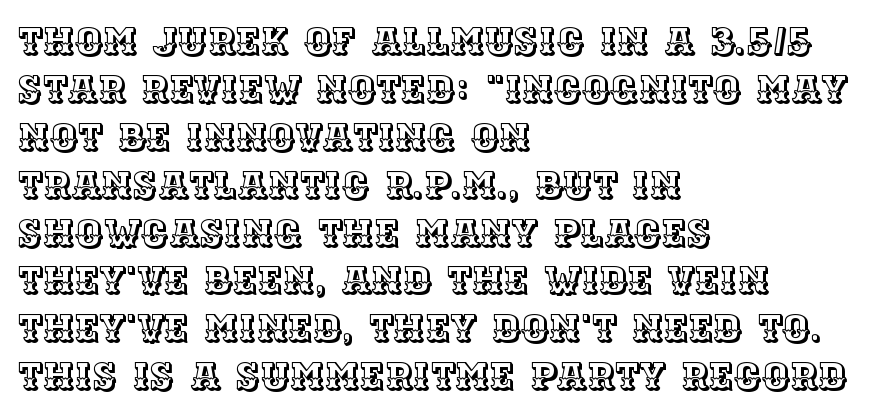
Q: Is the text italic (slanted)? A: No, it is upright.
Q: Is the text underlined? A: No.
Q: How is the paragraph aligned? A: Left-aligned.
Q: Is the spacing between letters normal or unusually wide? A: Normal.
Q: Is the spacing between lines tight, normal or loose? A: Normal.
Q: Width (condensed, normal, or wide)? A: Normal.
Q: x-height? A: Large.
Q: Monospaced? A: No.
